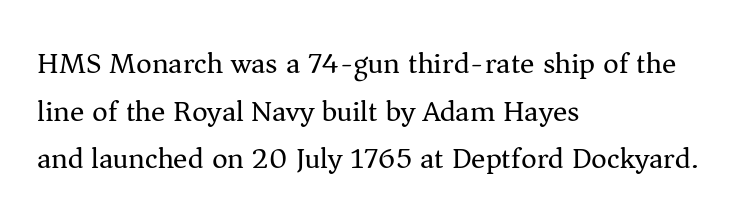
Q: Is the text bold? A: No.
Q: Is the text italic (slanted)? A: No, it is upright.
Q: Is the typeface a serif or a sans-serif typeface? A: Serif.
Q: Is the text underlined? A: No.
Q: How is the paragraph aligned? A: Left-aligned.
Q: Is the spacing between letters normal or unusually wide? A: Normal.
Q: Is the spacing between lines tight, normal or loose? A: Normal.
Q: Width (condensed, normal, or wide)? A: Normal.
Q: Stroke contrast? A: Medium.
Q: x-height? A: Medium.
Q: Monospaced? A: No.
